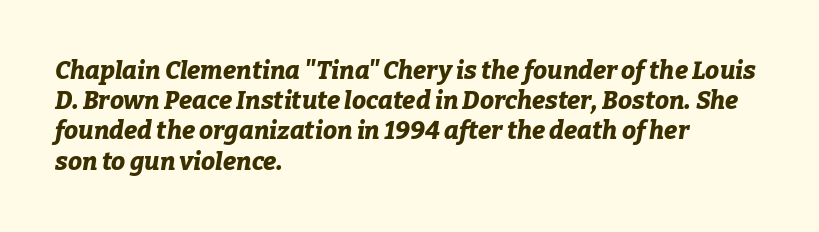
{"italic": "yes", "lean": "right", "slant_degrees": 9, "bold": "yes", "underline": "no", "align": "left", "line_spacing_ratio": 1.21, "letter_spacing": "normal", "letter_spacing_em": 0.0, "glyph_px": 25}
